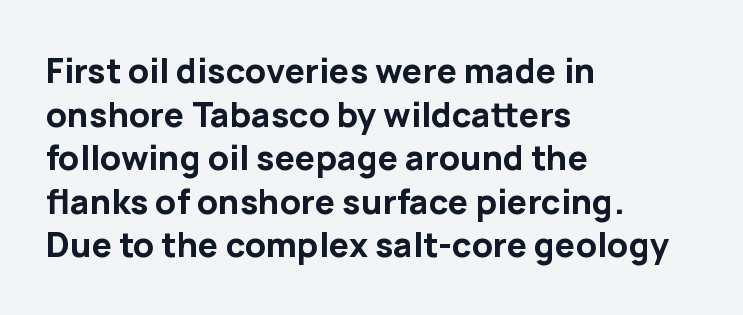
Quick note: not italic, upright. Nothing sits at the stroke ends, so this counts as sans-serif. Horizontally, the lines are justified to the leading edge only. Does the weight exceed regular? Yes, all the way to bold. Honestly, the letter spacing is just normal — you wouldn't notice it.
